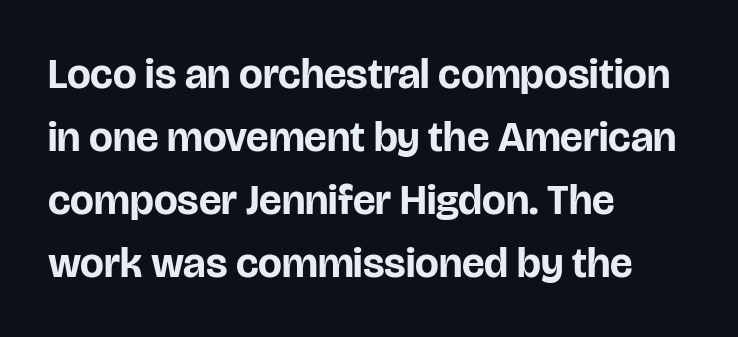
Q: Is the text bold? A: Yes.
Q: Is the text italic (slanted)? A: No, it is upright.
Q: Is the typeface a serif or a sans-serif typeface? A: Sans-serif.
Q: Is the text underlined? A: No.
Q: How is the paragraph aligned? A: Left-aligned.
Q: Is the spacing between letters normal or unusually wide? A: Normal.
Q: Is the spacing between lines tight, normal or loose? A: Normal.
Q: Width (condensed, normal, or wide)? A: Normal.
Q: Stroke contrast? A: Low.
Q: x-height? A: Large.
Q: Monospaced? A: No.
